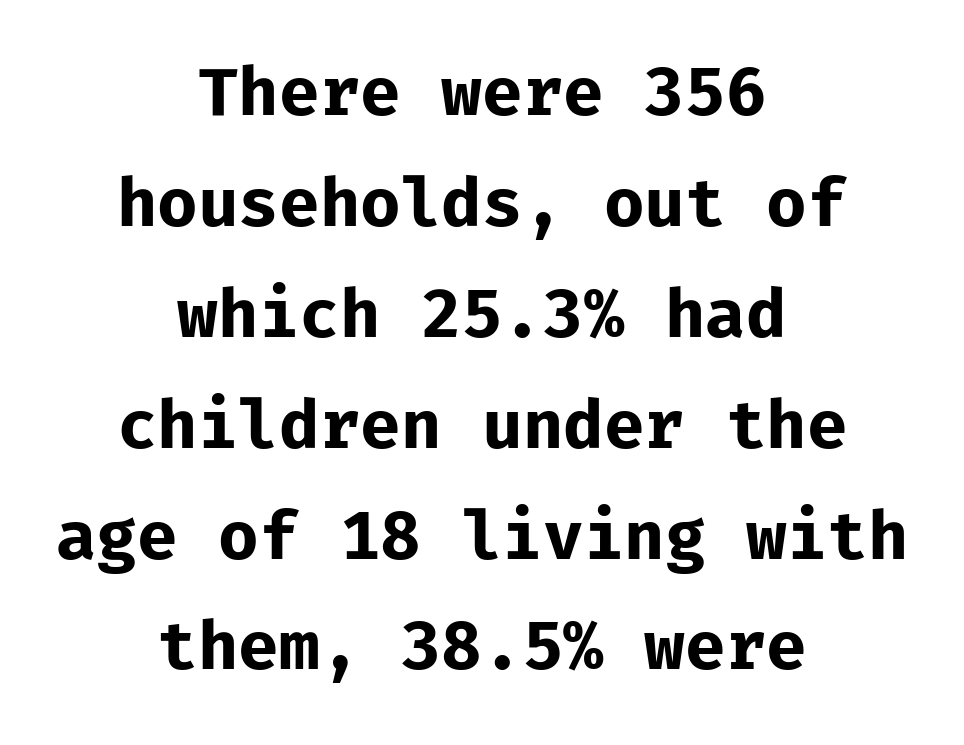
Q: Is the text bold? A: Yes.
Q: Is the text italic (slanted)? A: No, it is upright.
Q: Is the typeface a serif or a sans-serif typeface? A: Sans-serif.
Q: Is the text underlined? A: No.
Q: How is the paragraph aligned? A: Centered.
Q: Is the spacing between letters normal or unusually wide? A: Normal.
Q: Is the spacing between lines tight, normal or loose? A: Normal.
Q: Width (condensed, normal, or wide)? A: Normal.
Q: Stroke contrast? A: Low.
Q: x-height? A: Medium.
